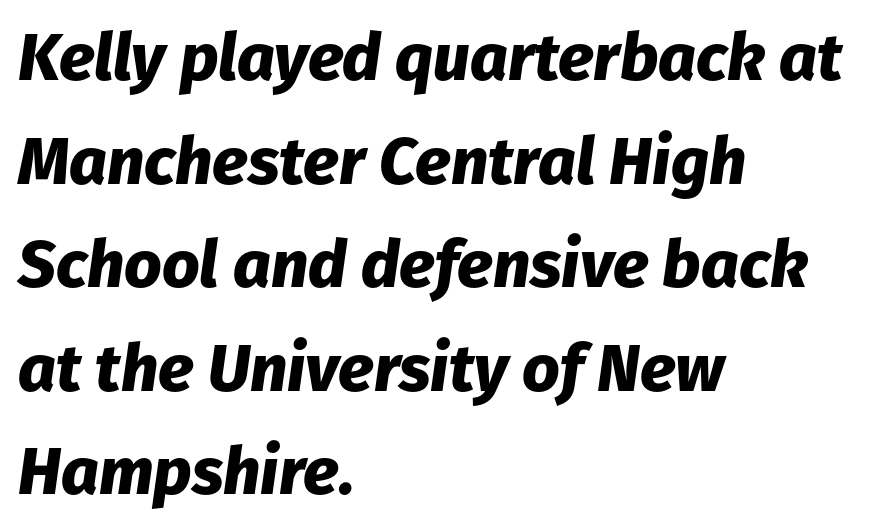
Q: Is the text bold? A: Yes.
Q: Is the text italic (slanted)? A: Yes, it leans right by about 8 degrees.
Q: Is the text underlined? A: No.
Q: How is the paragraph aligned? A: Left-aligned.
Q: Is the spacing between letters normal or unusually wide? A: Normal.
Q: Is the spacing between lines tight, normal or loose? A: Normal.
Q: Width (condensed, normal, or wide)? A: Normal.
Q: Stroke contrast? A: Low.
Q: x-height? A: Medium.
Q: Monospaced? A: No.
